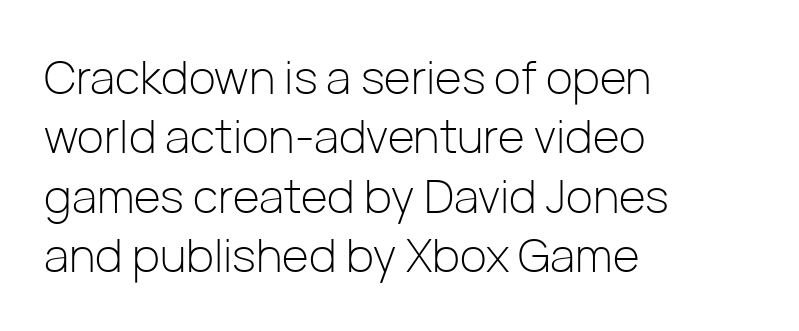
{"serif": "no", "italic": "no", "bold": "no", "weight": "light", "width": "normal", "stroke_contrast": "low", "x_height": "medium", "monospaced": "no", "underline": "no", "align": "left", "line_spacing": "normal", "line_spacing_ratio": 1.29, "letter_spacing": "normal", "letter_spacing_em": 0.0, "glyph_px": 46}
